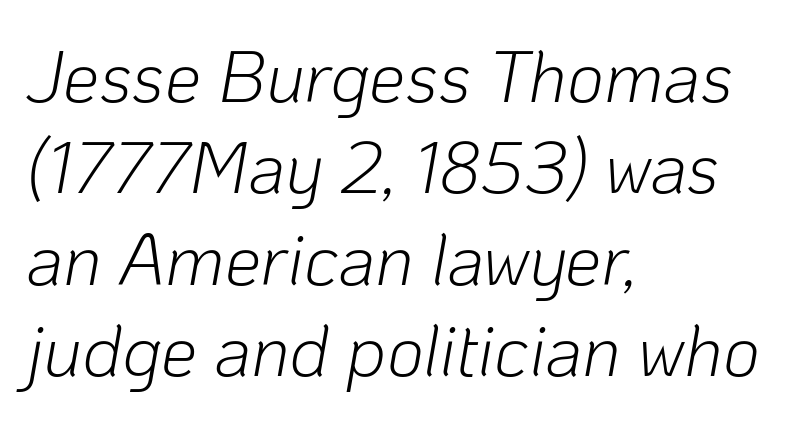
The image shows 72 px light type, italic (leaning right); set left-aligned, normal line spacing (1.27x), normal letter spacing, not underlined; low stroke contrast and a medium x-height.
